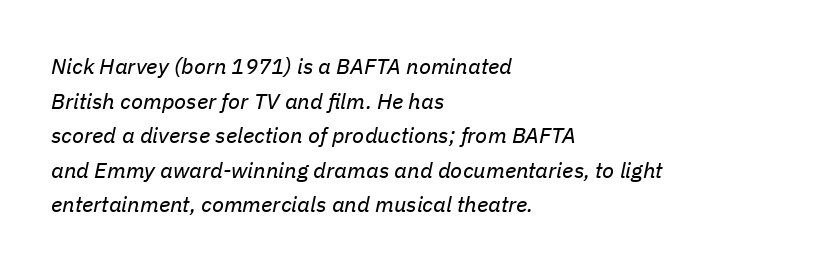
The image shows 22 px text type, italic (leaning right); set left-aligned, normal line spacing (1.57x), normal letter spacing, not underlined.
